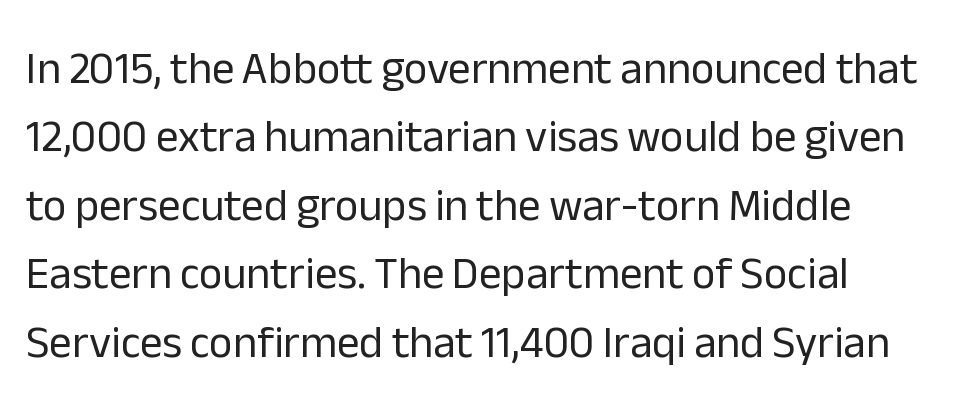
Q: Is the text bold? A: No.
Q: Is the text italic (slanted)? A: No, it is upright.
Q: Is the typeface a serif or a sans-serif typeface? A: Sans-serif.
Q: Is the text underlined? A: No.
Q: Is the spacing between letters normal or unusually wide? A: Normal.
Q: Is the spacing between lines tight, normal or loose? A: Normal.
Q: Width (condensed, normal, or wide)? A: Normal.
Q: Stroke contrast? A: Low.
Q: x-height? A: Medium.
Q: Monospaced? A: No.
